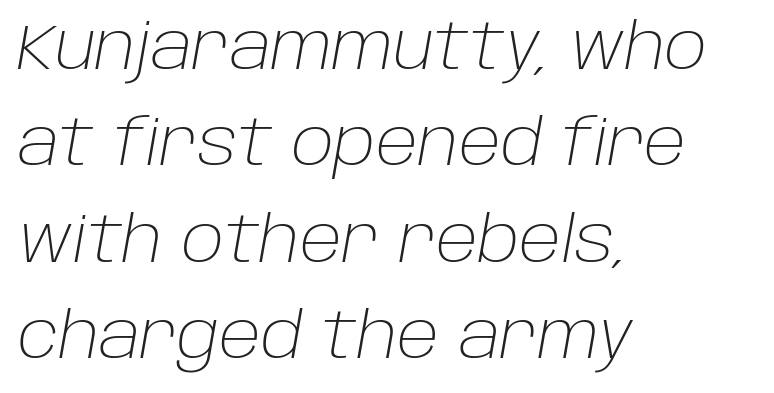
{"italic": "yes", "lean": "right", "slant_degrees": 10, "bold": "no", "weight": "light", "width": "normal", "stroke_contrast": "low", "x_height": "large", "monospaced": "no", "underline": "no", "align": "left", "line_spacing": "normal", "line_spacing_ratio": 1.53, "letter_spacing": "normal", "letter_spacing_em": 0.0, "glyph_px": 63}
